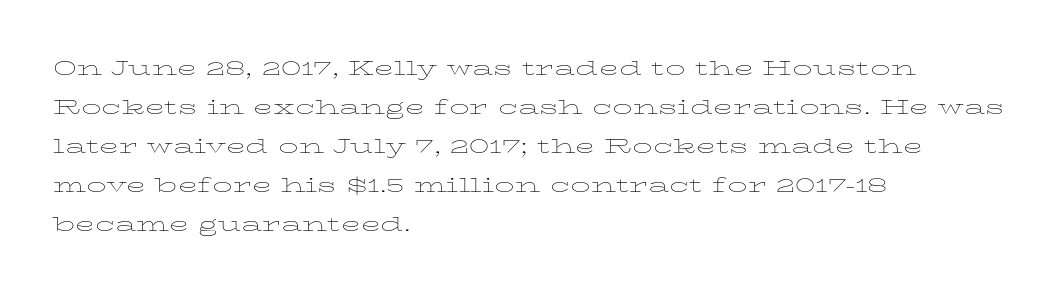
Q: Is the text bold? A: No.
Q: Is the text italic (slanted)? A: No, it is upright.
Q: Is the text underlined? A: No.
Q: How is the paragraph aligned? A: Left-aligned.
Q: Is the spacing between letters normal or unusually wide? A: Normal.
Q: Is the spacing between lines tight, normal or loose? A: Normal.
